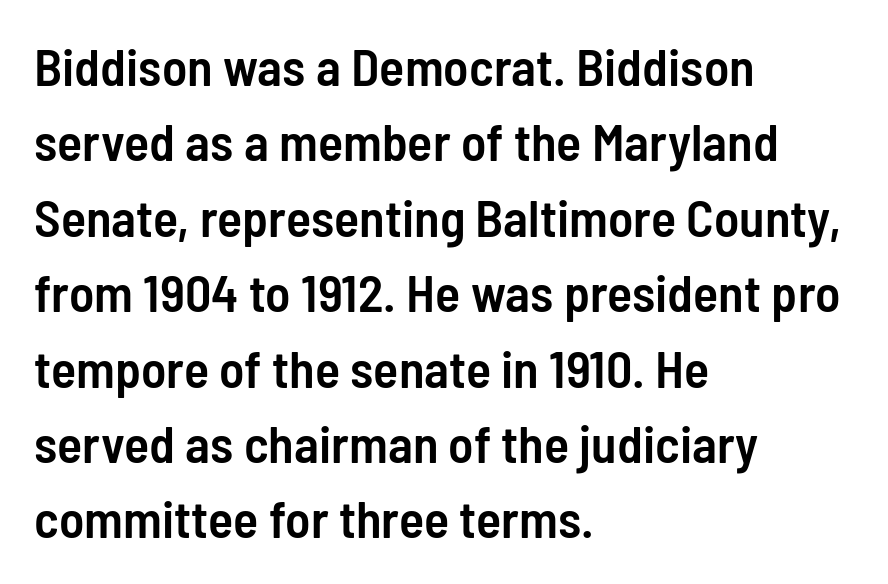
Q: Is the text bold? A: Semi-bold.
Q: Is the text italic (slanted)? A: No, it is upright.
Q: Is the typeface a serif or a sans-serif typeface? A: Sans-serif.
Q: Is the text underlined? A: No.
Q: How is the paragraph aligned? A: Left-aligned.
Q: Is the spacing between letters normal or unusually wide? A: Normal.
Q: Is the spacing between lines tight, normal or loose? A: Normal.
Q: Width (condensed, normal, or wide)? A: Condensed.
Q: Stroke contrast? A: Low.
Q: x-height? A: Medium.
Q: Monospaced? A: No.
